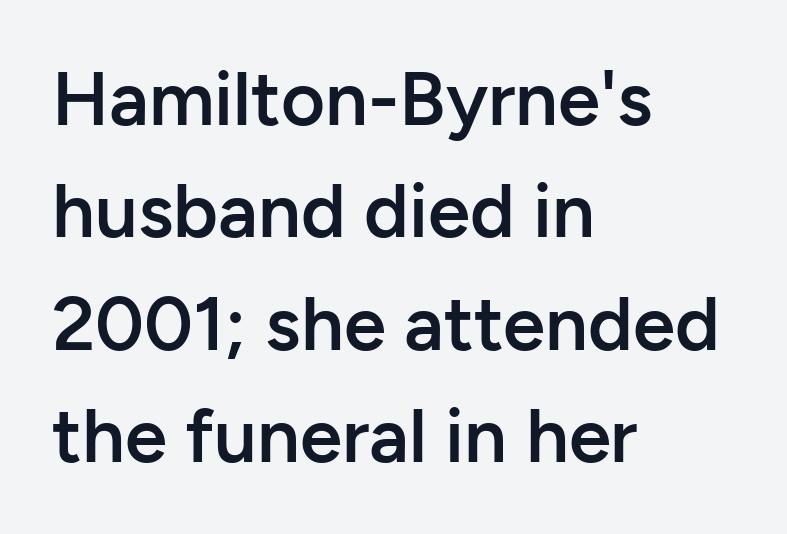
{"serif": "no", "italic": "no", "bold": "semi", "weight": "semibold", "width": "normal", "stroke_contrast": "low", "x_height": "medium", "monospaced": "no", "underline": "no", "align": "left", "line_spacing": "normal", "line_spacing_ratio": 1.48, "letter_spacing": "normal", "letter_spacing_em": 0.0, "glyph_px": 76}
